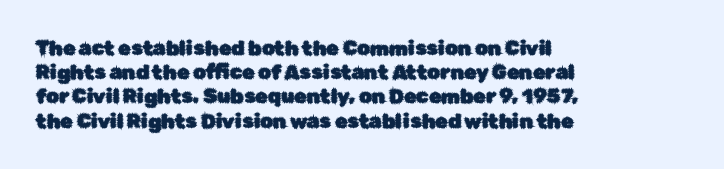
{"italic": "no", "underline": "no", "align": "left", "line_spacing_ratio": 1.21, "letter_spacing": "normal", "letter_spacing_em": 0.0, "glyph_px": 20}
